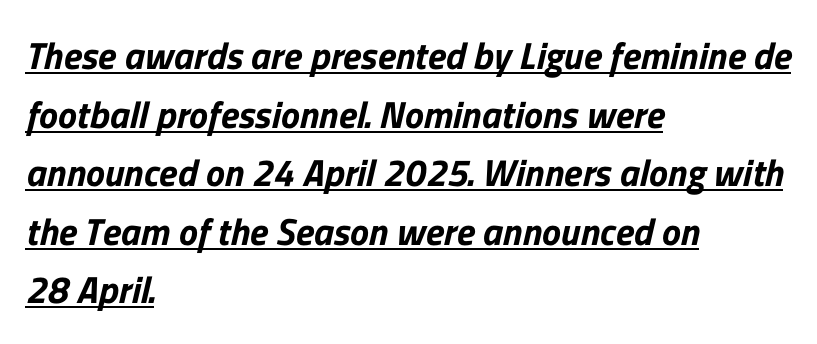
{"serif": "no", "width": "normal", "stroke_contrast": "low", "x_height": "medium", "monospaced": "no", "underline": "yes", "align": "left", "line_spacing": "normal", "line_spacing_ratio": 1.54, "letter_spacing": "normal", "letter_spacing_em": 0.0, "glyph_px": 38}
